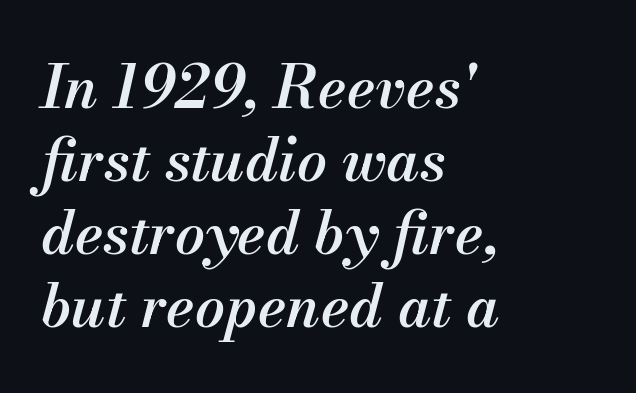
The foot of each line stays bare and open. Weight: semibold (demi). The compositor pushed each line to the left boundary. Posture: slanted. The tracking reads as untouched default to a designer's eye. These lines are rendered in a variable-pitch font.
